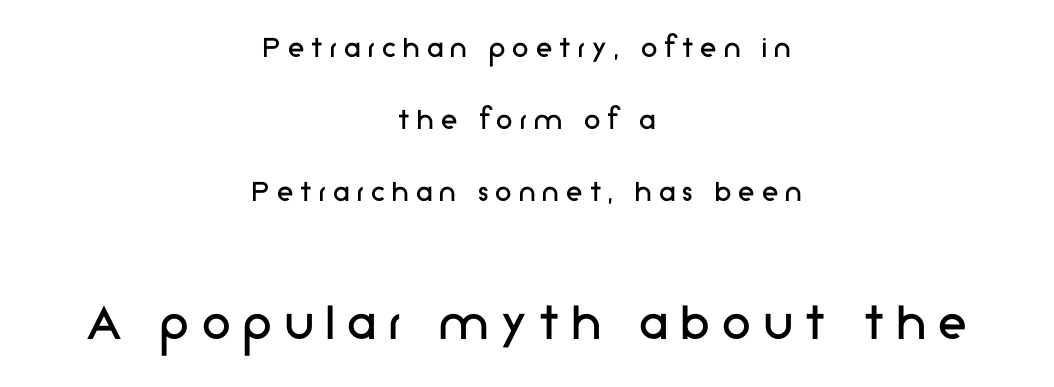
{"serif": "no", "italic": "no", "bold": "no", "weight": "regular", "width": "normal", "stroke_contrast": "low", "x_height": "medium", "monospaced": "no", "underline": "no", "align": "center", "line_spacing": "loose", "line_spacing_ratio": 2.18, "letter_spacing": "wide", "letter_spacing_em": 0.22, "larger_block": "second", "size_ratio": 1.76, "glyph_px": 58}
